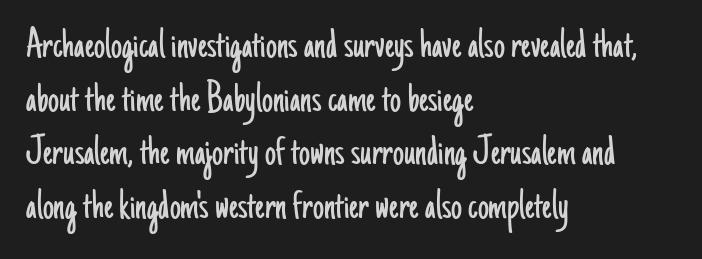
Q: Is the text bold? A: No.
Q: Is the text italic (slanted)? A: No, it is upright.
Q: Is the typeface a serif or a sans-serif typeface? A: Sans-serif.
Q: Is the text underlined? A: No.
Q: How is the paragraph aligned? A: Left-aligned.
Q: Is the spacing between letters normal or unusually wide? A: Normal.
Q: Width (condensed, normal, or wide)? A: Condensed.
Q: Stroke contrast? A: Low.
Q: x-height? A: Small.
Q: Monospaced? A: No.
